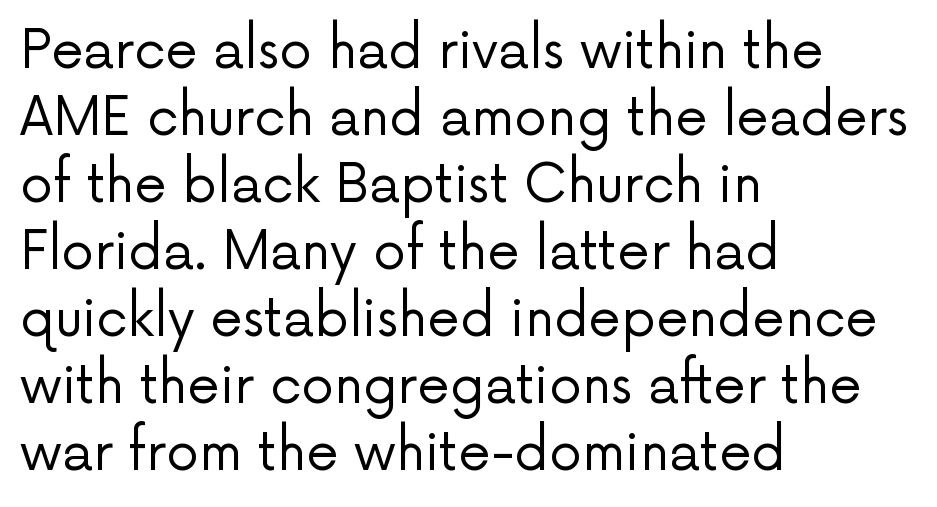
The image shows 52 px regular-weight sans-serif type, upright; set left-aligned, normal line spacing (1.29x), normal letter spacing, not underlined; low stroke contrast and a medium x-height.
